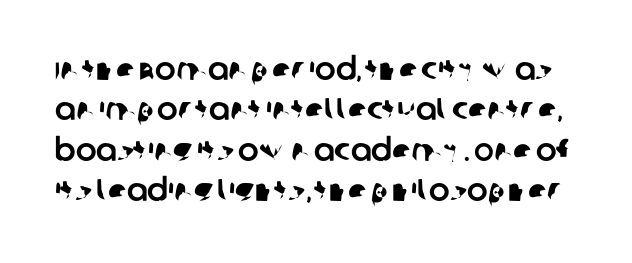
Q: Is the typeface a serif or a sans-serif typeface? A: Sans-serif.
Q: Is the text underlined? A: No.
Q: Is the spacing between letters normal or unusually wide? A: Normal.
Q: Is the spacing between lines tight, normal or loose? A: Normal.
Q: Width (condensed, normal, or wide)? A: Normal.
Q: Stroke contrast? A: Low.
Q: x-height? A: Large.
Q: Monospaced? A: No.
